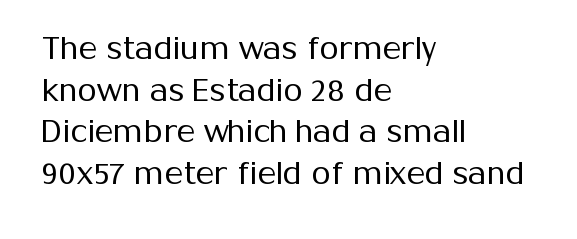
{"serif": "no", "italic": "no", "bold": "no", "weight": "regular", "width": "normal", "stroke_contrast": "medium", "x_height": "medium", "monospaced": "no", "underline": "no", "align": "left", "line_spacing": "normal", "line_spacing_ratio": 1.34, "letter_spacing": "normal", "letter_spacing_em": 0.0, "glyph_px": 31}
